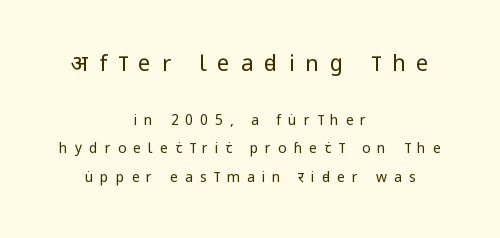
Casual observation: everything's sitting right in the middle. Leading is clearly above the norm, producing a sparse column. There is plenty of visible air inserted between adjacent glyphs. This is roman type, the default non-slanted kind.
